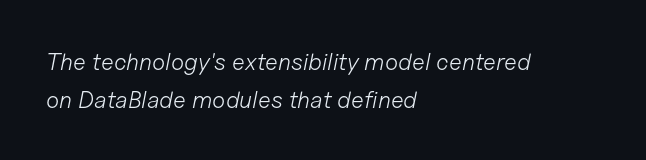
{"italic": "yes", "lean": "right", "slant_degrees": 11, "bold": "no", "underline": "no", "align": "left", "line_spacing": "normal", "line_spacing_ratio": 1.58, "letter_spacing": "normal", "letter_spacing_em": 0.0, "glyph_px": 24}
